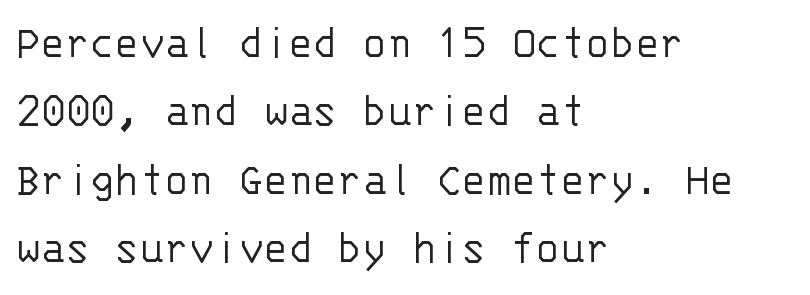
{"serif": "no", "italic": "no", "bold": "no", "weight": "light", "width": "normal", "stroke_contrast": "low", "x_height": "large", "monospaced": "yes", "underline": "no", "align": "left", "line_spacing": "normal", "line_spacing_ratio": 1.34, "letter_spacing": "normal", "letter_spacing_em": 0.0, "glyph_px": 51}
